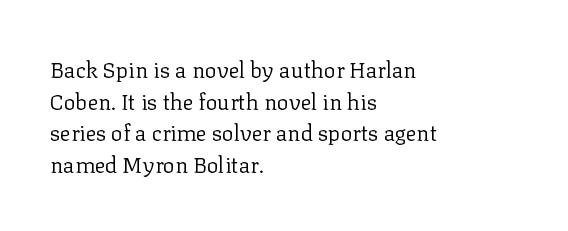
{"italic": "no", "bold": "no", "underline": "no", "align": "left", "line_spacing": "normal", "line_spacing_ratio": 1.44, "letter_spacing": "normal", "letter_spacing_em": 0.0, "glyph_px": 22}
